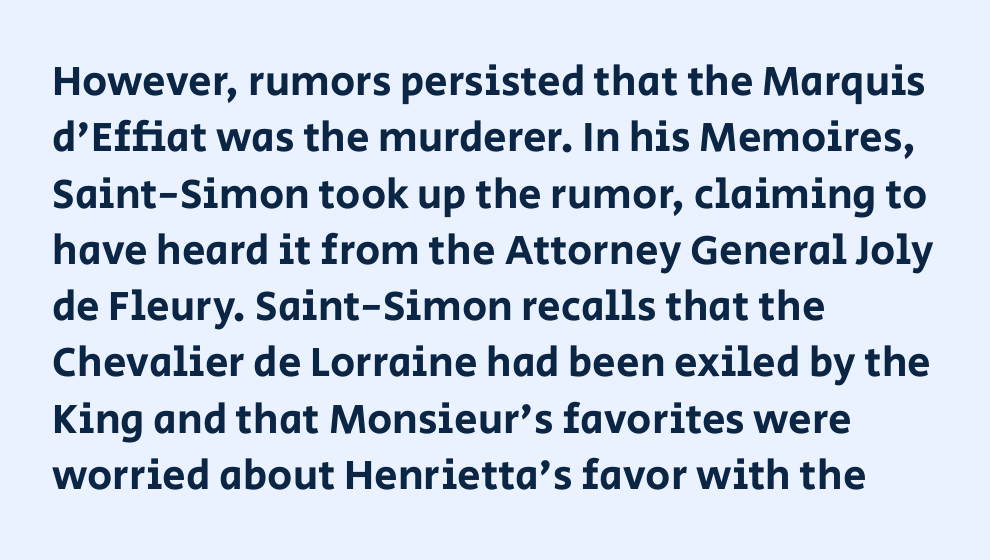
Looks like regular typesetting: each glyph gets only the width it needs. Reading down the column, the eye jumps a familiar distance to each next line. Upright lettering throughout. The lines in this sample share a left origin and differ only in where they stop.
